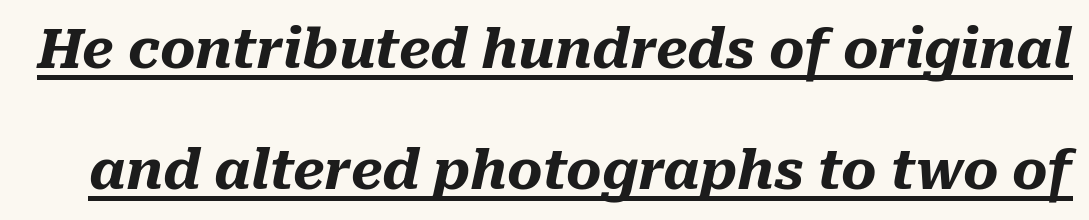
{"italic": "yes", "lean": "right", "slant_degrees": 10, "bold": "yes", "weight": "heavy", "width": "normal", "stroke_contrast": "medium", "x_height": "medium", "monospaced": "no", "underline": "yes", "line_spacing": "loose", "line_spacing_ratio": 2.24, "letter_spacing": "normal", "letter_spacing_em": 0.0, "glyph_px": 54}
